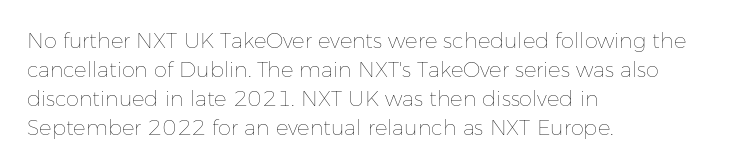
{"italic": "no", "bold": "no", "underline": "no", "align": "left", "line_spacing": "normal", "line_spacing_ratio": 1.38, "letter_spacing": "normal", "letter_spacing_em": 0.0, "glyph_px": 21}
